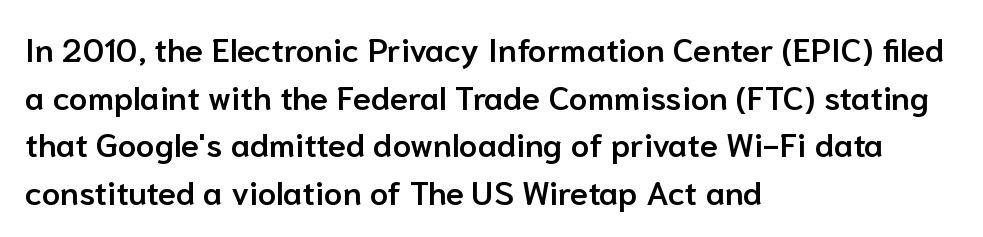
The image shows 33 px semibold sans-serif type, upright; set left-aligned, normal line spacing (1.44x), normal letter spacing, not underlined; low stroke contrast and a medium x-height.
